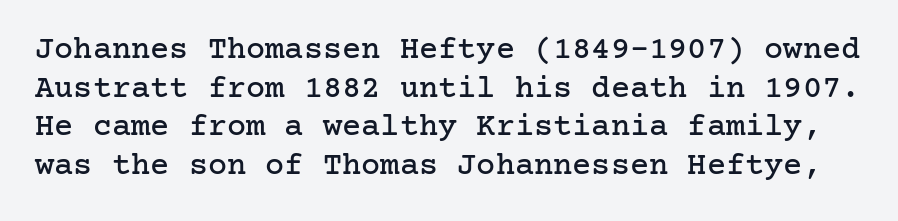
{"serif": "yes", "italic": "no", "width": "normal", "stroke_contrast": "low", "x_height": "medium", "underline": "no", "line_spacing_ratio": 1.21, "letter_spacing": "normal", "letter_spacing_em": 0.0, "glyph_px": 32}
